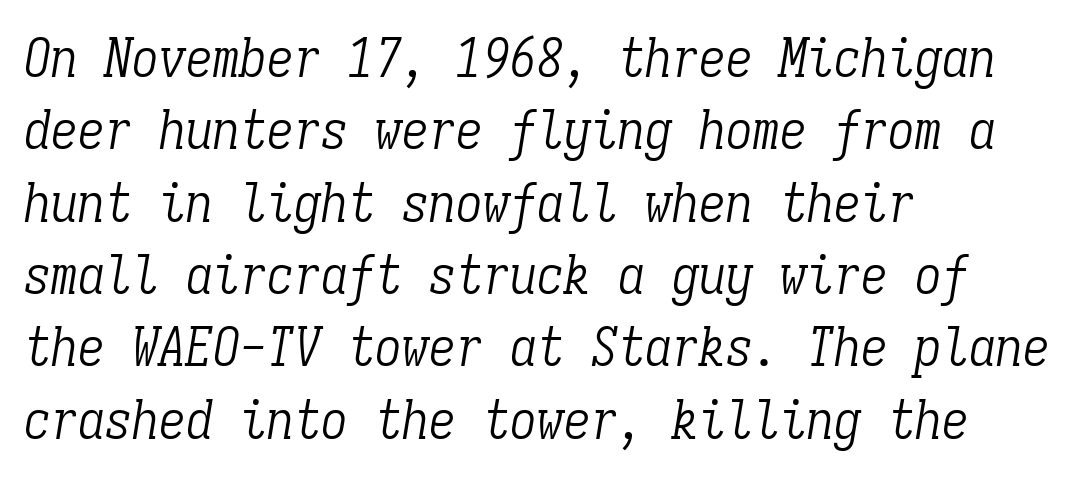
The image shows 54 px light, condensed serif type, italic (leaning right), monospaced; set left-aligned, normal line spacing (1.34x), normal letter spacing, not underlined; low stroke contrast and a medium x-height.
